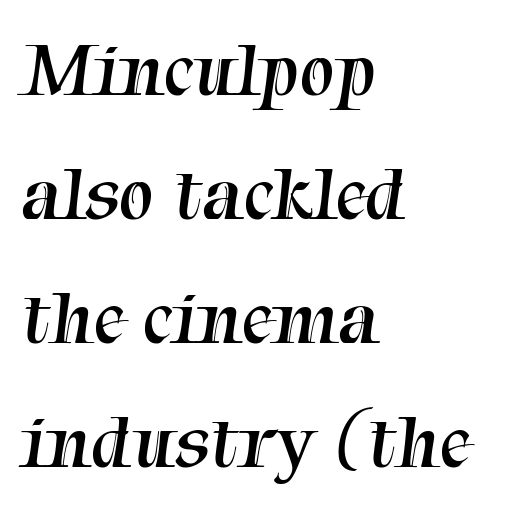
Q: Is the text bold? A: No.
Q: Is the typeface a serif or a sans-serif typeface? A: Serif.
Q: Is the text underlined? A: No.
Q: How is the paragraph aligned? A: Left-aligned.
Q: Is the spacing between letters normal or unusually wide? A: Normal.
Q: Is the spacing between lines tight, normal or loose? A: Normal.
Q: Width (condensed, normal, or wide)? A: Normal.
Q: Stroke contrast? A: Medium.
Q: x-height? A: Medium.
Q: Monospaced? A: No.
